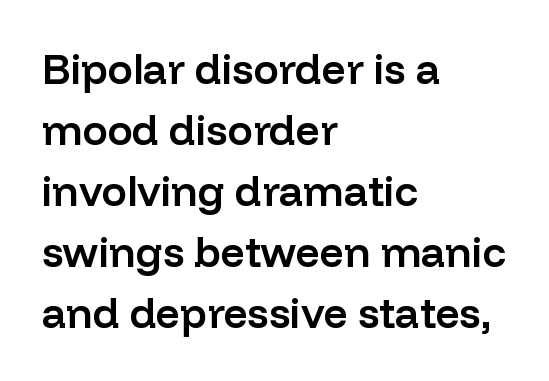
The axis of the letterforms is exactly vertical. This rendering uses left alignment, leaving the right contour irregular. Each letter keeps its own natural width here, so spacing adapts to shape. Underline: absent. Note: no serifs on the glyphs. Slightly chunky letters — semibold, I'd say, not full bold.
